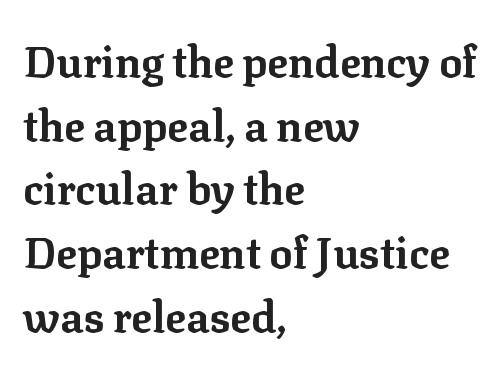
The image shows 43 px bold serif type, upright; set left-aligned, normal line spacing (1.48x), normal letter spacing, not underlined; low stroke contrast and a medium x-height.
